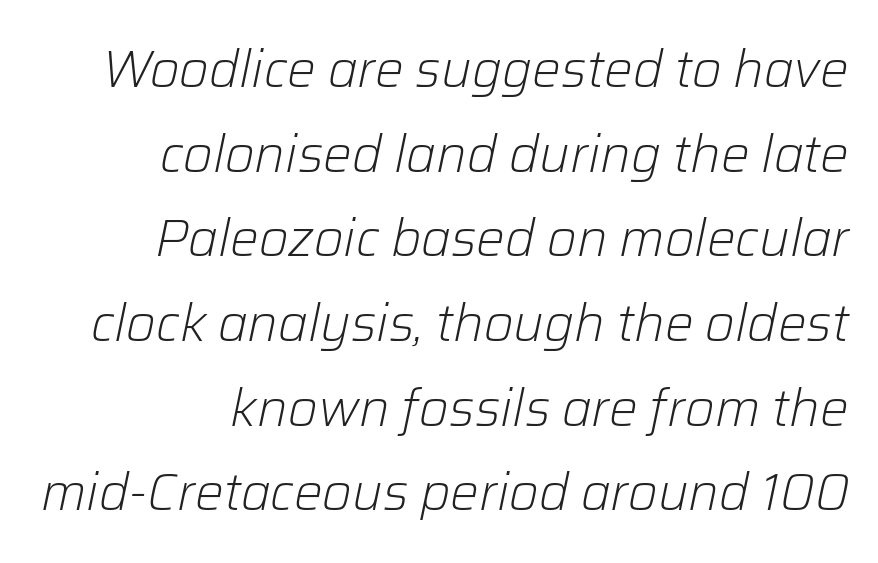
Q: Is the text bold? A: No.
Q: Is the text italic (slanted)? A: Yes, it leans right by about 12 degrees.
Q: Is the text underlined? A: No.
Q: How is the paragraph aligned? A: Right-aligned.
Q: Is the spacing between letters normal or unusually wide? A: Normal.
Q: Is the spacing between lines tight, normal or loose? A: Normal.
Q: Width (condensed, normal, or wide)? A: Normal.
Q: Stroke contrast? A: Low.
Q: x-height? A: Medium.
Q: Monospaced? A: No.
